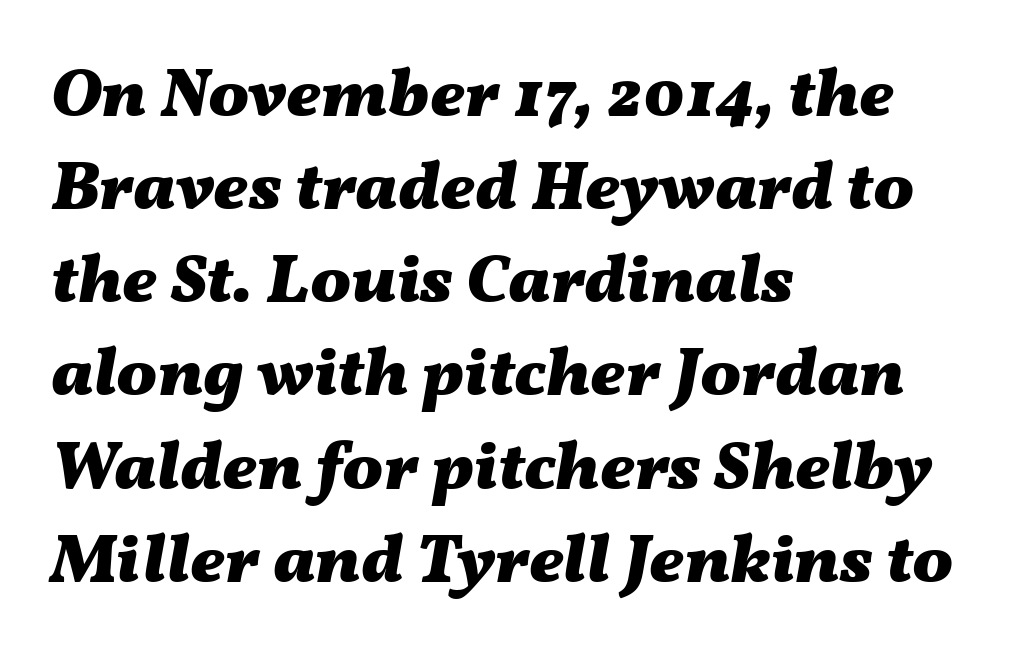
The image shows 68 px heavy, wide type, italic (leaning right); set left-aligned, normal line spacing (1.37x), normal letter spacing, not underlined; medium stroke contrast and a medium x-height.
